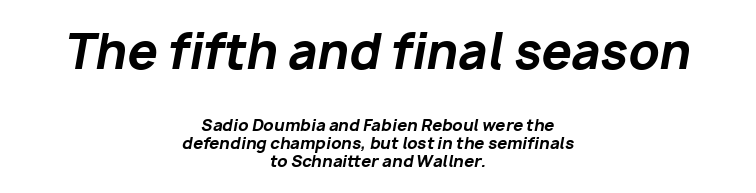
The image shows 48 px bold type, italic (leaning right); set centered, tight line spacing (1.15x), normal letter spacing, not underlined; the first (top) block is 3.0x larger; low stroke contrast and a medium x-height.
